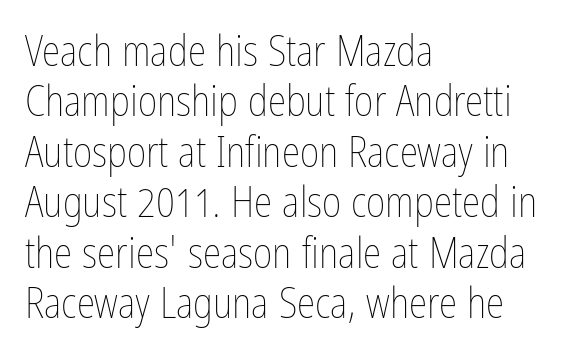
{"italic": "no", "bold": "no", "weight": "thin", "width": "condensed", "stroke_contrast": "low", "x_height": "medium", "monospaced": "no", "underline": "no", "align": "left", "line_spacing_ratio": 1.2, "letter_spacing": "normal", "letter_spacing_em": 0.0, "glyph_px": 42}
